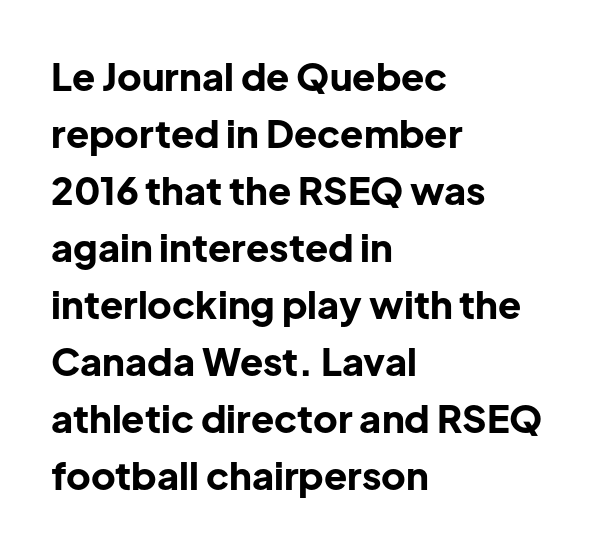
The image shows 38 px bold sans-serif type, upright; set left-aligned, normal line spacing (1.5x), normal letter spacing, not underlined; low stroke contrast and a medium x-height.
